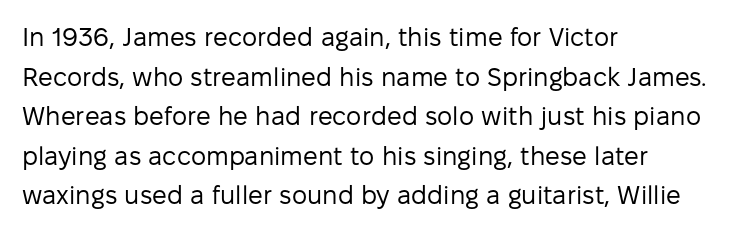
Q: Is the text bold? A: No.
Q: Is the text italic (slanted)? A: No, it is upright.
Q: Is the text underlined? A: No.
Q: How is the paragraph aligned? A: Left-aligned.
Q: Is the spacing between letters normal or unusually wide? A: Normal.
Q: Is the spacing between lines tight, normal or loose? A: Normal.
